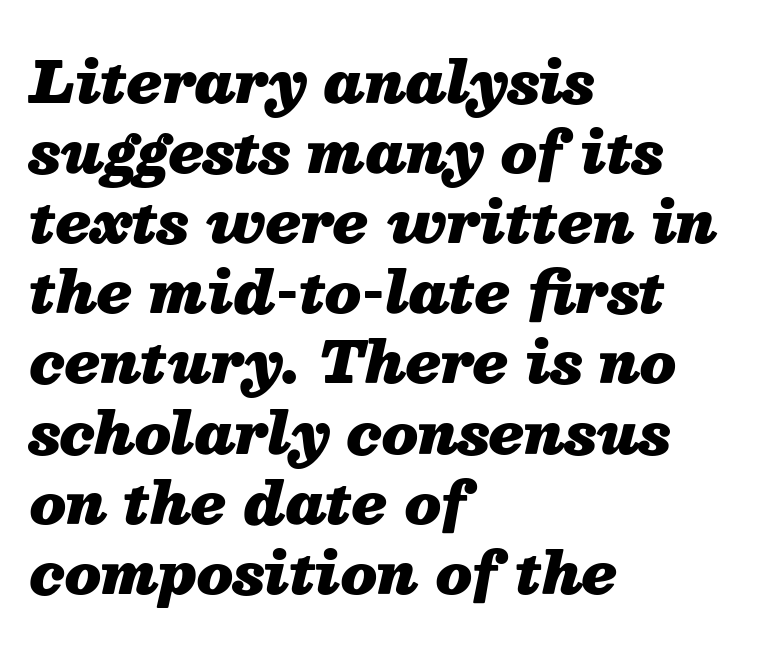
Q: Is the text bold? A: Yes.
Q: Is the text italic (slanted)? A: Yes, it leans right by about 13 degrees.
Q: Is the text underlined? A: No.
Q: How is the paragraph aligned? A: Left-aligned.
Q: Is the spacing between letters normal or unusually wide? A: Normal.
Q: Width (condensed, normal, or wide)? A: Normal.
Q: Stroke contrast? A: Medium.
Q: x-height? A: Medium.
Q: Monospaced? A: No.
